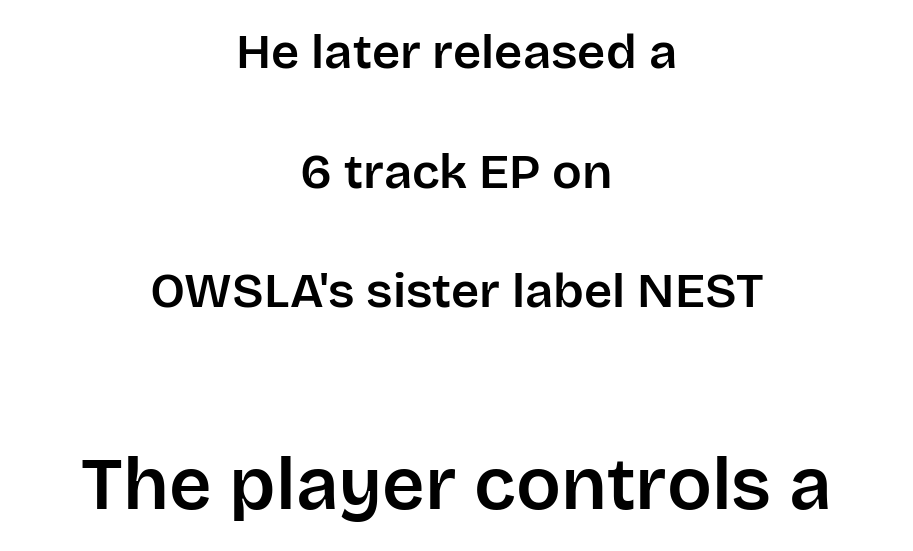
{"serif": "no", "italic": "no", "width": "normal", "stroke_contrast": "low", "x_height": "large", "monospaced": "no", "underline": "no", "align": "center", "line_spacing": "loose", "line_spacing_ratio": 2.44, "letter_spacing": "normal", "letter_spacing_em": 0.0, "larger_block": "second", "size_ratio": 1.51, "glyph_px": 74}
